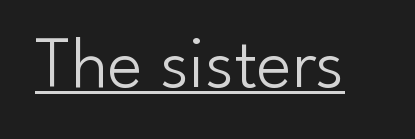
The image shows 74 px light sans-serif type, upright; set normal letter spacing, underlined; low stroke contrast and a small x-height.
